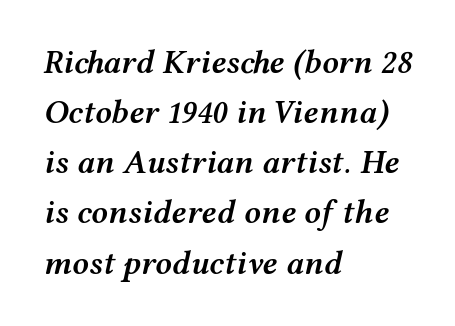
The leading is moderate, giving the passage an even texture. Do the characters align in a grid? No, the font is proportional. I'd describe the lettering as semibold — firm but not a full bold. Posture: slanted. This sample is left-justified, so line endings fall wherever the words run out. Descenders hang freely into open space.
